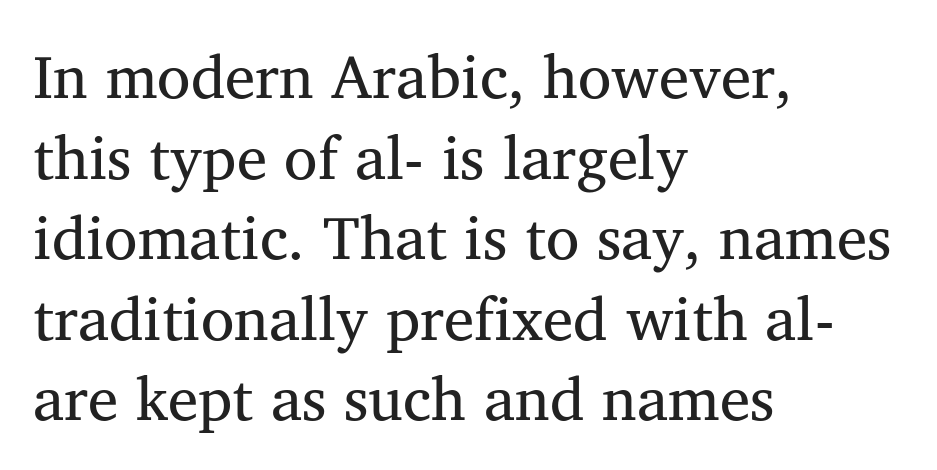
Nope, not italic — everything's standing straight. The passage shown is typed in a proportional face where columns would drift. Does the leading feel generous? No, just average. Unbolded letterforms with no extra heft.
